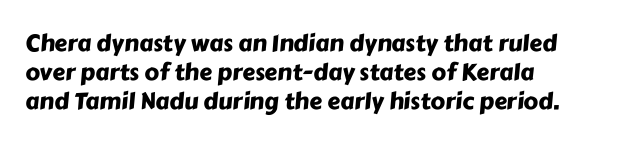
The image shows 23 px text type; set left-aligned, normal line spacing (1.27x), normal letter spacing, not underlined.
